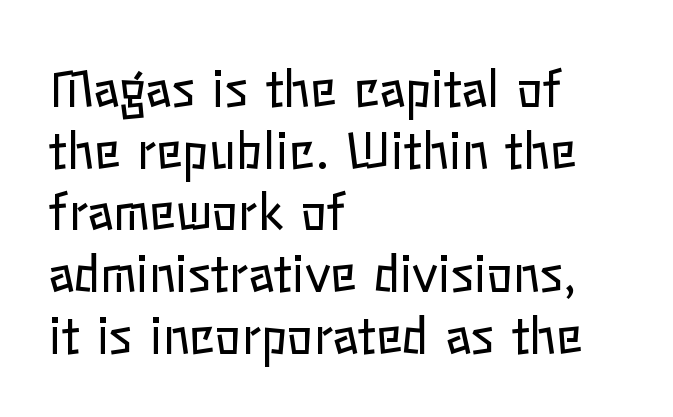
{"italic": "no", "bold": "no", "weight": "regular", "width": "normal", "stroke_contrast": "low", "x_height": "medium", "monospaced": "no", "underline": "no", "align": "left", "line_spacing": "normal", "line_spacing_ratio": 1.26, "letter_spacing": "normal", "letter_spacing_em": 0.0, "glyph_px": 49}
